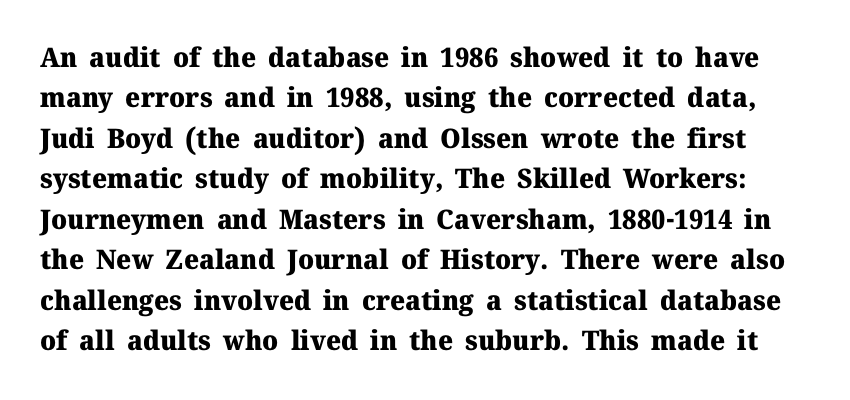
Q: Is the text bold? A: Yes.
Q: Is the text italic (slanted)? A: No, it is upright.
Q: Is the text underlined? A: No.
Q: Is the spacing between letters normal or unusually wide? A: Normal.
Q: Is the spacing between lines tight, normal or loose? A: Normal.
